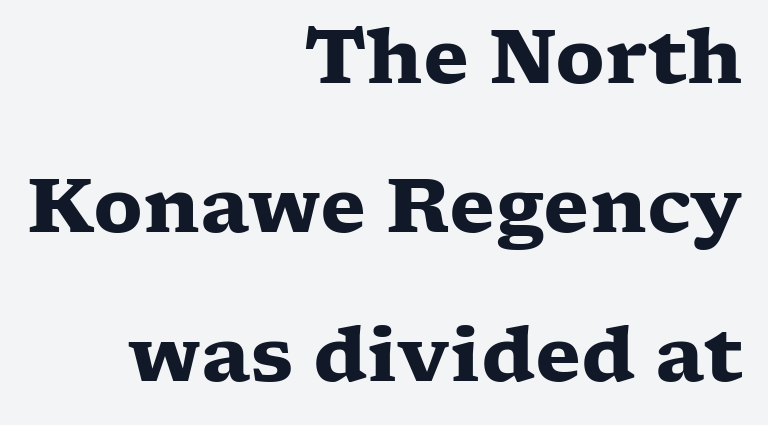
{"serif": "yes", "italic": "no", "bold": "yes", "weight": "heavy", "width": "wide", "stroke_contrast": "low", "x_height": "medium", "monospaced": "no", "underline": "no", "align": "right", "line_spacing": "loose", "line_spacing_ratio": 1.99, "letter_spacing": "normal", "letter_spacing_em": 0.0, "glyph_px": 75}
